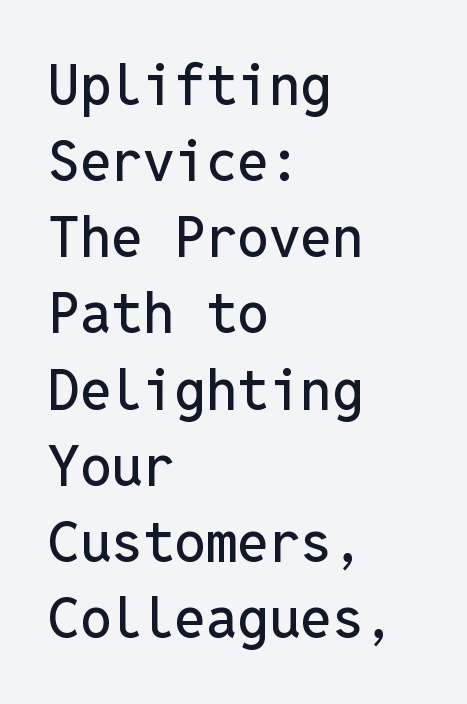
{"serif": "no", "italic": "no", "width": "normal", "stroke_contrast": "low", "x_height": "medium", "monospaced": "yes", "underline": "no", "align": "left", "line_spacing": "normal", "line_spacing_ratio": 1.36, "letter_spacing": "normal", "letter_spacing_em": 0.0, "glyph_px": 56}
